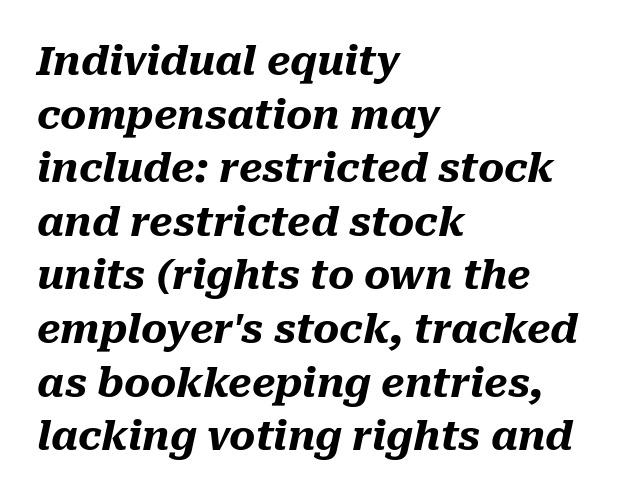
Descender tails drop into unmarked territory. It's the slanting kind of type. Spacing verdict: proportional, widths tailored to each character. One glance says typical: line gaps are just what's usual.
